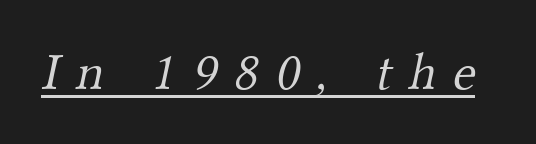
The image shows 53 px light serif type; set unusually wide letter spacing (+0.32 em), underlined; medium stroke contrast and a small x-height.
